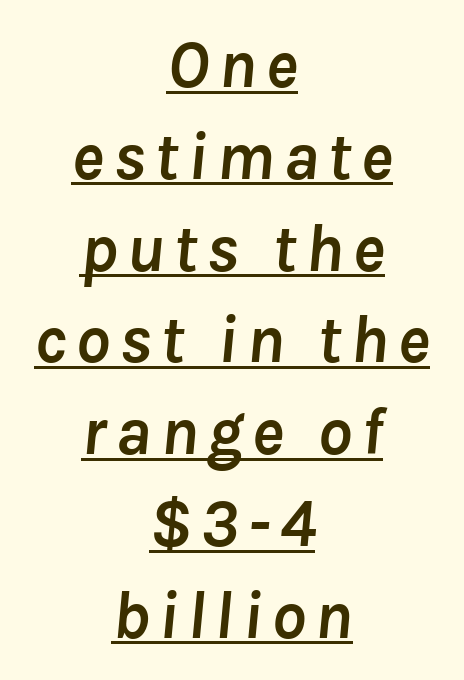
The image shows 68 px semibold type, italic (leaning right); set centered, normal line spacing (1.35x), underlined; low stroke contrast and a medium x-height.
